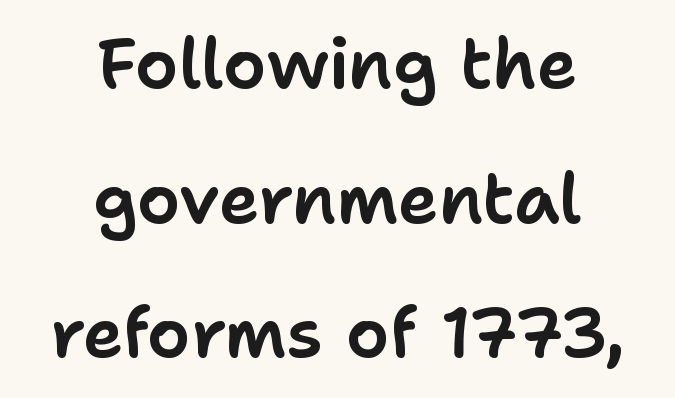
Q: Is the text italic (slanted)? A: No, it is upright.
Q: Is the typeface a serif or a sans-serif typeface? A: Sans-serif.
Q: Is the text underlined? A: No.
Q: How is the paragraph aligned? A: Centered.
Q: Is the spacing between letters normal or unusually wide? A: Normal.
Q: Is the spacing between lines tight, normal or loose? A: Loose.
Q: Width (condensed, normal, or wide)? A: Normal.
Q: Stroke contrast? A: Low.
Q: x-height? A: Medium.
Q: Monospaced? A: No.
